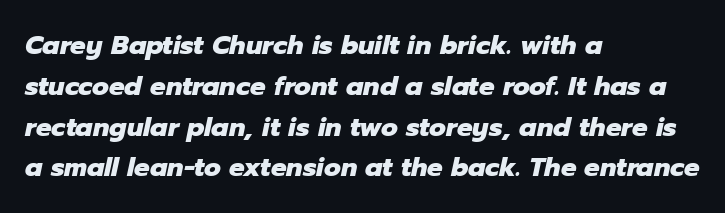
Every letter is thick-stroked: bold, no question. Visually the block forms a straight wall on the left and a jagged coastline on the right. A typesetter would call this zero additional tracking. Underlining? Definitely not there. Notice how descenders clear the ascenders below comfortably — that's standard leading. Posture: slanted.
